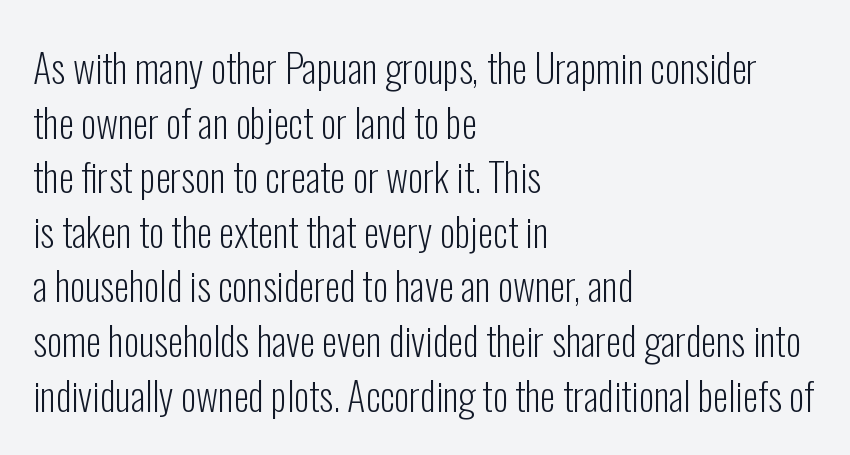
The image shows 39 px light, condensed sans-serif type, upright; set left-aligned, normal line spacing (1.4x), normal letter spacing, not underlined; low stroke contrast and a medium x-height.
